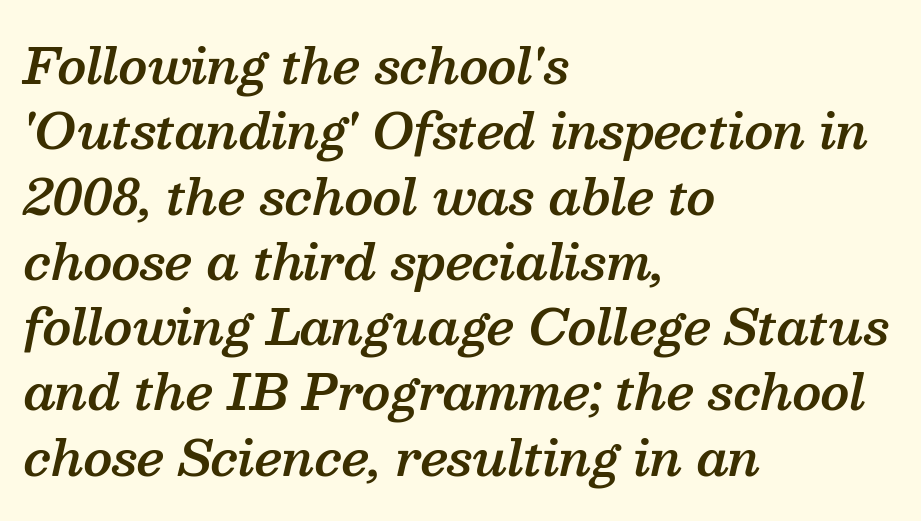
The image shows 48 px semibold serif type, italic (leaning right); set left-aligned, normal line spacing (1.36x), normal letter spacing, not underlined; medium stroke contrast and a medium x-height.
